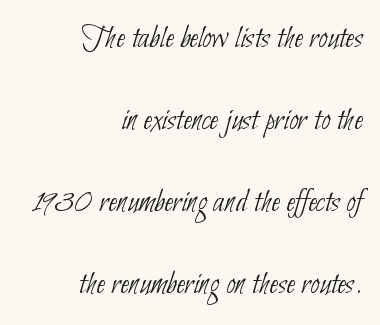
Font category for this specimen: sans-serif. Underline: absent. Summary of weight: not heavy and not bold. Teacher's note: observe the even right margin — that is flush-right alignment. You could call the tracking neutral — neither tight nor loose. The rendering uses natural spacing where letterforms have individual widths.
